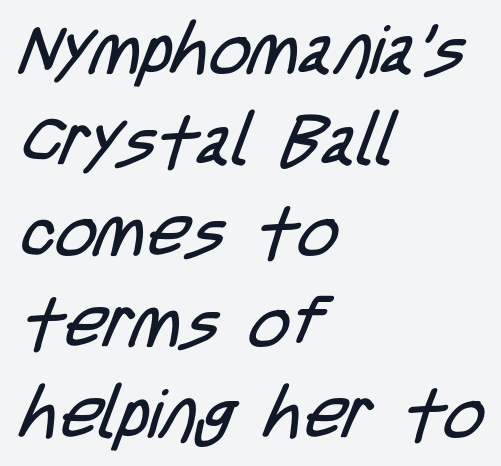
Q: Is the text bold? A: No.
Q: Is the typeface a serif or a sans-serif typeface? A: Sans-serif.
Q: Is the text underlined? A: No.
Q: How is the paragraph aligned? A: Left-aligned.
Q: Is the spacing between letters normal or unusually wide? A: Normal.
Q: Is the spacing between lines tight, normal or loose? A: Normal.
Q: Width (condensed, normal, or wide)? A: Condensed.
Q: Stroke contrast? A: Low.
Q: x-height? A: Large.
Q: Monospaced? A: No.
